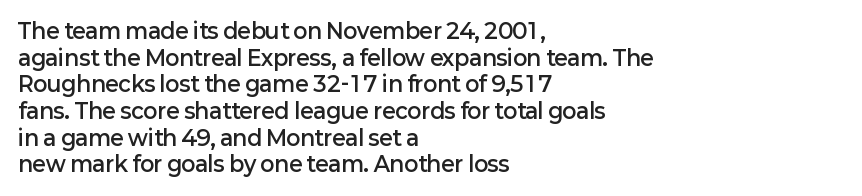
{"italic": "no", "bold": "semi", "underline": "no", "align": "left", "line_spacing": "normal", "line_spacing_ratio": 1.27, "letter_spacing": "normal", "letter_spacing_em": 0.0, "glyph_px": 21}
